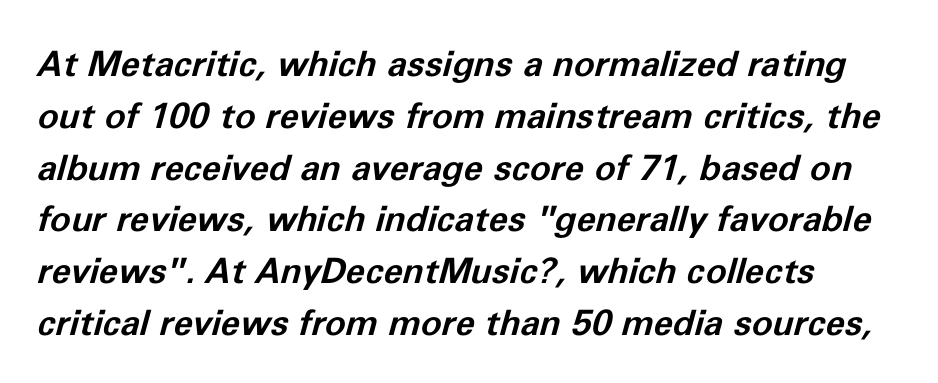
Q: Is the text bold? A: Yes.
Q: Is the text italic (slanted)? A: Yes, it leans right by about 11 degrees.
Q: Is the text underlined? A: No.
Q: Is the spacing between letters normal or unusually wide? A: Normal.
Q: Is the spacing between lines tight, normal or loose? A: Normal.
Q: Width (condensed, normal, or wide)? A: Normal.
Q: Stroke contrast? A: Low.
Q: x-height? A: Medium.
Q: Monospaced? A: No.
